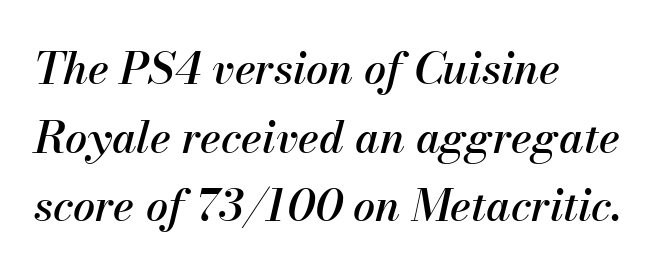
{"italic": "yes", "lean": "right", "slant_degrees": 13, "width": "normal", "stroke_contrast": "medium", "x_height": "small", "monospaced": "no", "underline": "no", "align": "left", "line_spacing": "normal", "line_spacing_ratio": 1.56, "letter_spacing": "normal", "letter_spacing_em": 0.0, "glyph_px": 44}
